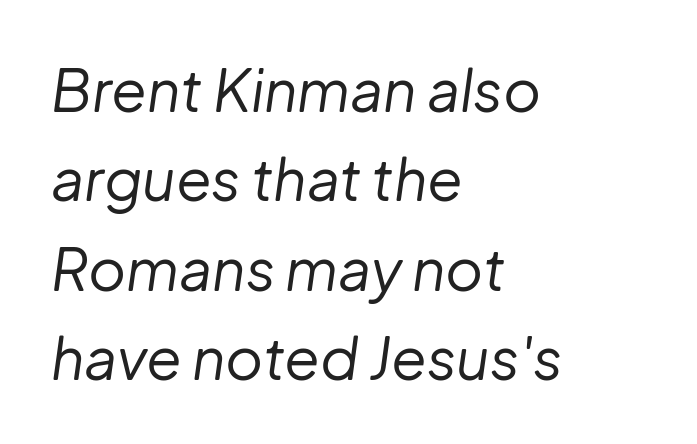
Q: Is the text bold? A: No.
Q: Is the text italic (slanted)? A: Yes, it leans right by about 8 degrees.
Q: Is the text underlined? A: No.
Q: How is the paragraph aligned? A: Left-aligned.
Q: Is the spacing between letters normal or unusually wide? A: Normal.
Q: Is the spacing between lines tight, normal or loose? A: Normal.
Q: Width (condensed, normal, or wide)? A: Normal.
Q: Stroke contrast? A: Low.
Q: x-height? A: Medium.
Q: Monospaced? A: No.
